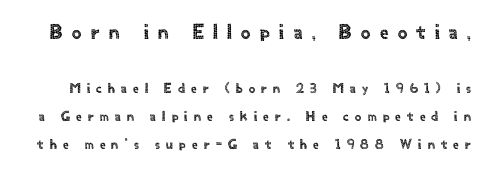
Q: Is the text italic (slanted)? A: No, it is upright.
Q: Is the text underlined? A: No.
Q: Is the spacing between letters normal or unusually wide? A: Unusually wide.
Q: Is the spacing between lines tight, normal or loose? A: Loose.
Q: Which block of text is set in a larger size, the first (top) or the second (bottom)? A: The first (top) one.
